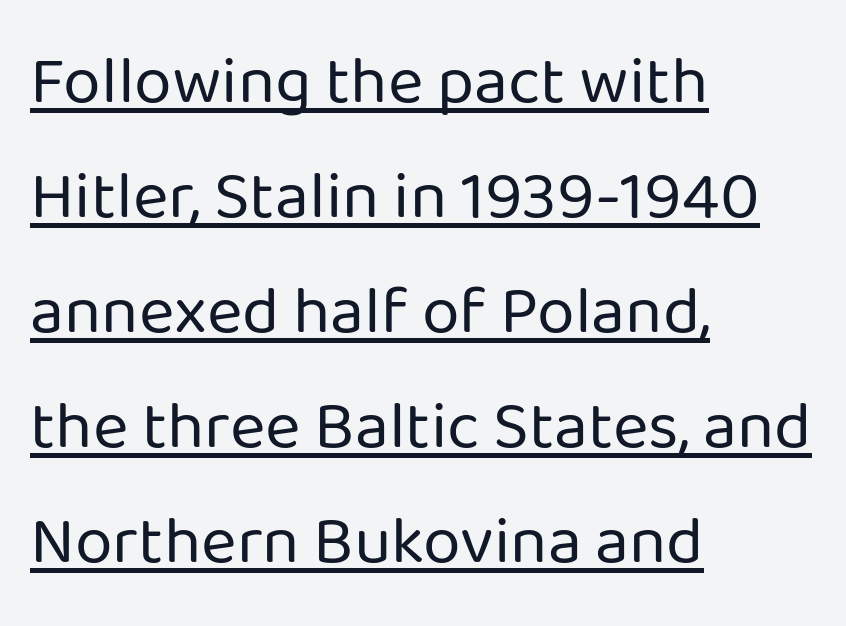
Q: Is the text bold? A: No.
Q: Is the text italic (slanted)? A: No, it is upright.
Q: Is the typeface a serif or a sans-serif typeface? A: Sans-serif.
Q: Is the text underlined? A: Yes.
Q: How is the paragraph aligned? A: Left-aligned.
Q: Is the spacing between letters normal or unusually wide? A: Normal.
Q: Is the spacing between lines tight, normal or loose? A: Normal.
Q: Width (condensed, normal, or wide)? A: Normal.
Q: Stroke contrast? A: Low.
Q: x-height? A: Medium.
Q: Monospaced? A: No.
